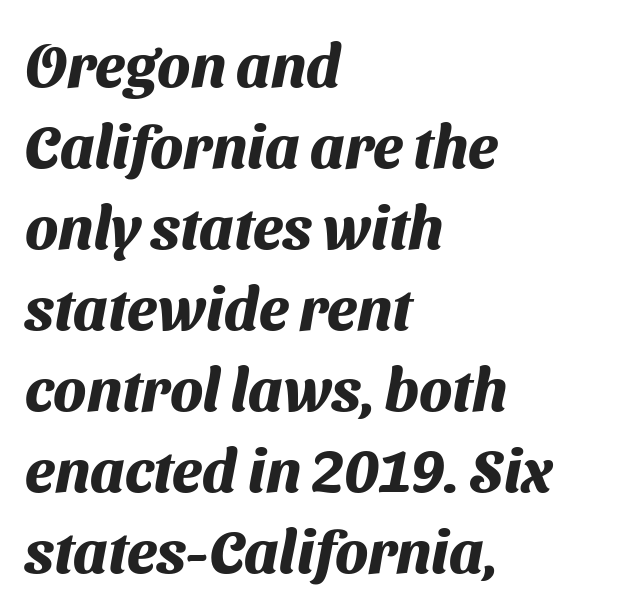
{"serif": "no", "bold": "yes", "weight": "heavy", "width": "normal", "stroke_contrast": "medium", "x_height": "medium", "monospaced": "no", "underline": "no", "align": "left", "line_spacing": "normal", "line_spacing_ratio": 1.35, "letter_spacing": "normal", "letter_spacing_em": 0.0, "glyph_px": 60}
